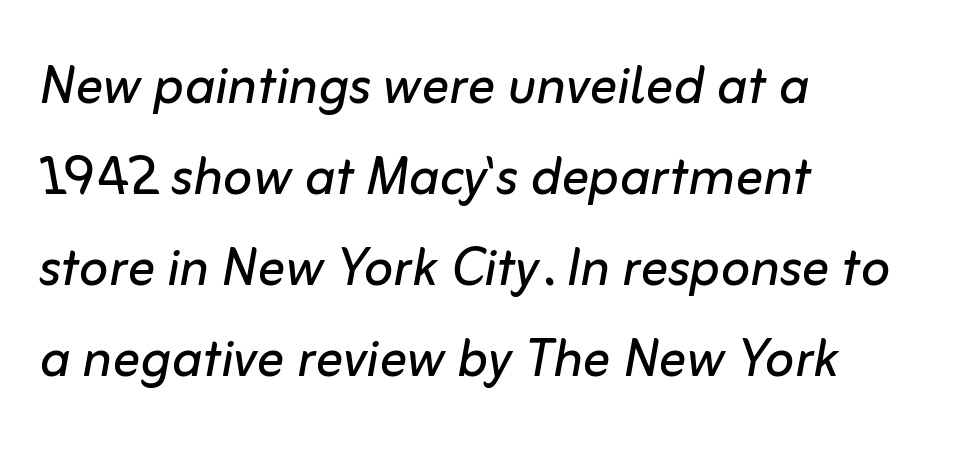
Q: Is the text bold? A: No.
Q: Is the text italic (slanted)? A: Yes, it leans right by about 10 degrees.
Q: Is the text underlined? A: No.
Q: How is the paragraph aligned? A: Left-aligned.
Q: Is the spacing between letters normal or unusually wide? A: Normal.
Q: Is the spacing between lines tight, normal or loose? A: Normal.
Q: Width (condensed, normal, or wide)? A: Normal.
Q: Stroke contrast? A: Low.
Q: x-height? A: Medium.
Q: Monospaced? A: No.
